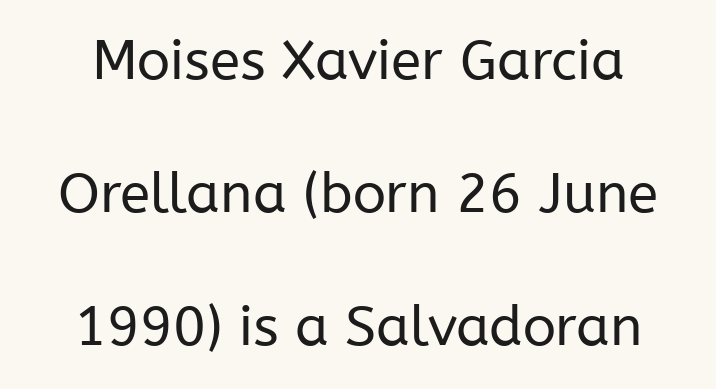
Serifs: no, the terminals of the letterforms are clean. Looks like regular typesetting: each glyph gets only the width it needs. Unlike italic type, these characters show no tilt at all. Baseline-to-baseline distance is far greater than the letter height. Between one letter and the next there's only the usual sliver of space.
